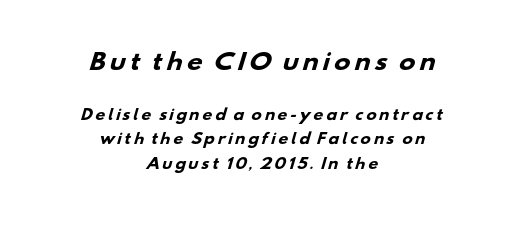
{"bold": "yes", "underline": "no", "align": "center", "line_spacing_ratio": 1.77, "larger_block": "first", "size_ratio": 1.57, "glyph_px": 22}
